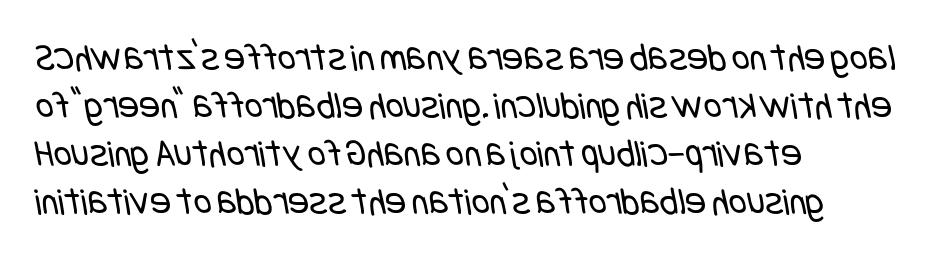
The image shows 39 px regular-weight, condensed sans-serif type; set left-aligned, line spacing 1.23x, normal letter spacing, not underlined; low stroke contrast and a large x-height.
